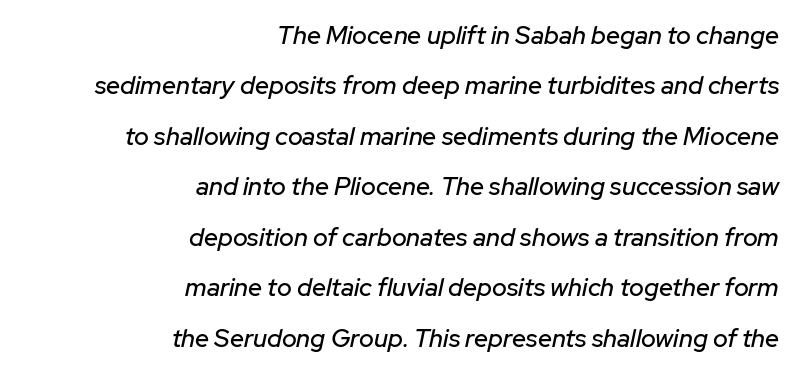
{"italic": "yes", "lean": "right", "slant_degrees": 12, "underline": "no", "align": "right", "line_spacing": "loose", "line_spacing_ratio": 2.02, "letter_spacing": "normal", "letter_spacing_em": 0.0, "glyph_px": 25}
